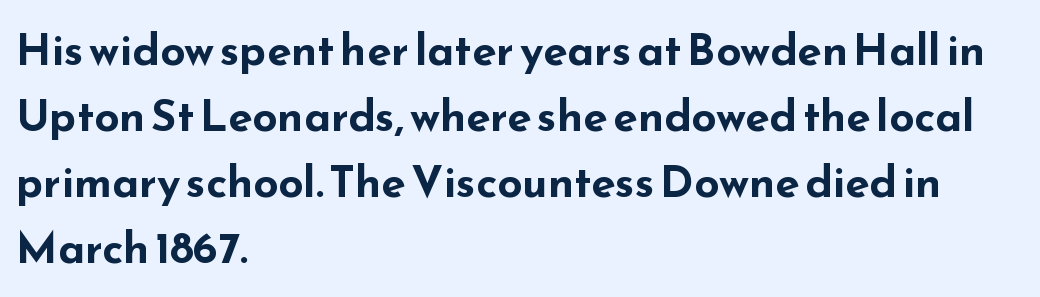
{"serif": "no", "italic": "no", "bold": "yes", "weight": "bold", "width": "wide", "stroke_contrast": "low", "x_height": "small", "monospaced": "no", "underline": "no", "align": "left", "line_spacing": "normal", "line_spacing_ratio": 1.5, "letter_spacing": "normal", "letter_spacing_em": 0.0, "glyph_px": 44}
